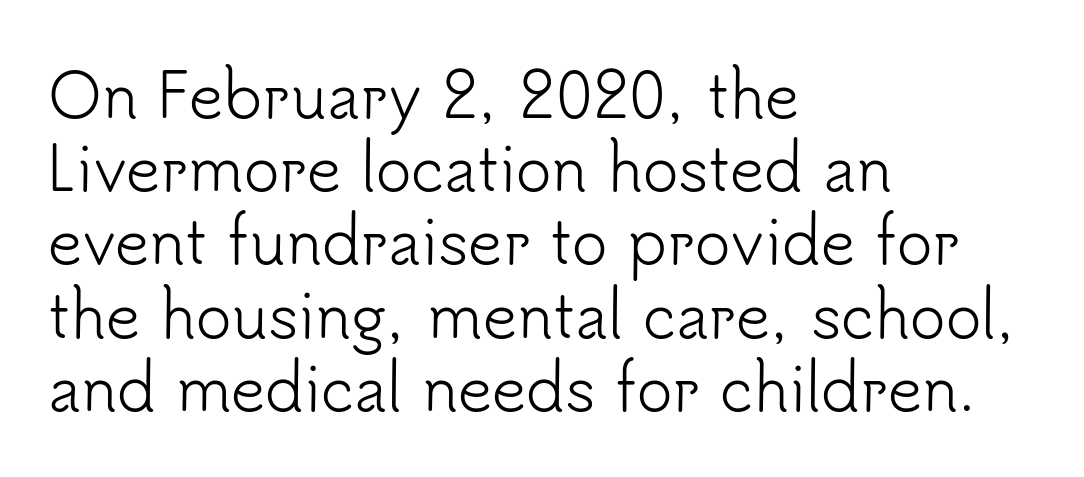
The passage shown has conventional tracking throughout. Vertical stems look standard width or narrower in stroke. The passage shown is typed in a proportional face where columns would drift. Descenders hang freely into open space. Layout note: lines flush left. Vertical strokes here are truly vertical.
